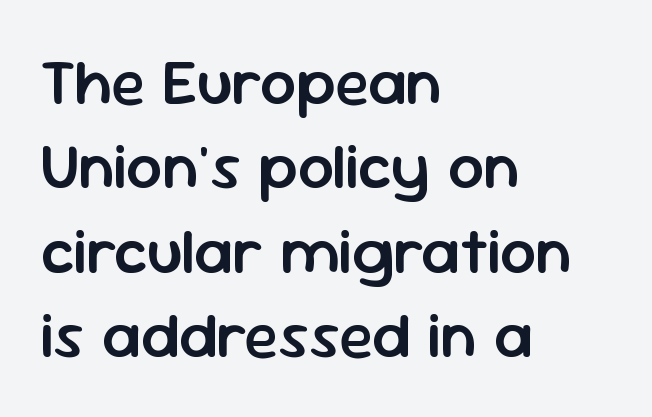
The image shows 64 px semibold sans-serif type, upright; set left-aligned, normal line spacing (1.32x), normal letter spacing, not underlined; low stroke contrast and a medium x-height.
